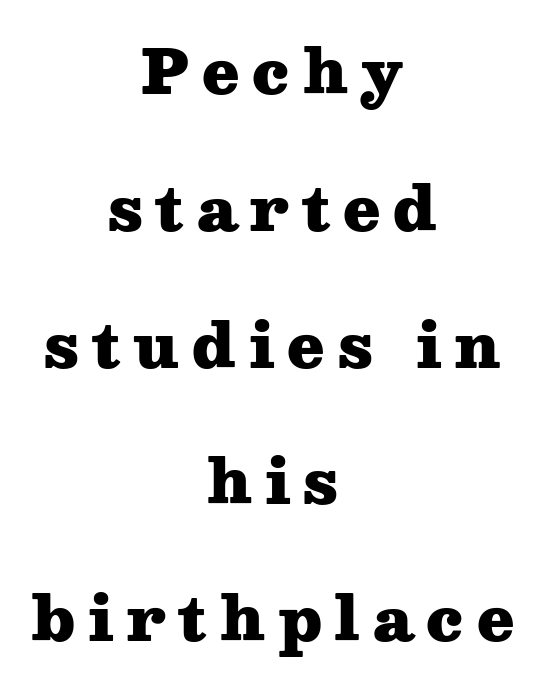
If you folded the block vertically in half, each line would mirror itself in length. Varying glyph widths throughout — classic text-font behaviour. Nobody drew a line under any word here. Strokes here are thick enough to call this a true bold. Short note: letters widely spaced.
